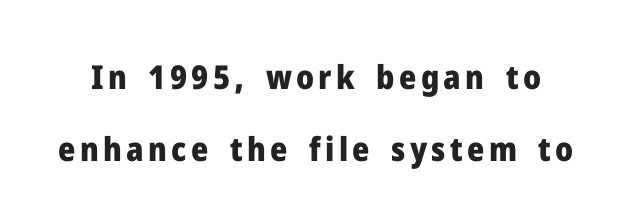
These lines carry a lot of weight — the face is fully bold. Look at the bottom of the vertical strokes: they stop flat, with no serifs. The letters advance in unequal steps, a hallmark of proportional type. Quick note: not italic, upright. Check the space under the baseline: it is left empty.
